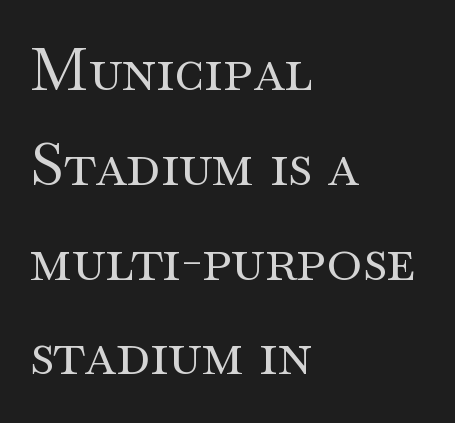
Plain, unruled lines of type. The ragged edge is on the right, which tells us the setting is flush left. When letters stand straight like this, we call the style roman or upright. Letters have the restrained weight of plain body copy at most. What stands out about the letter spacing? Nothing — it is the standard amount. The designer left line spacing at the default.
